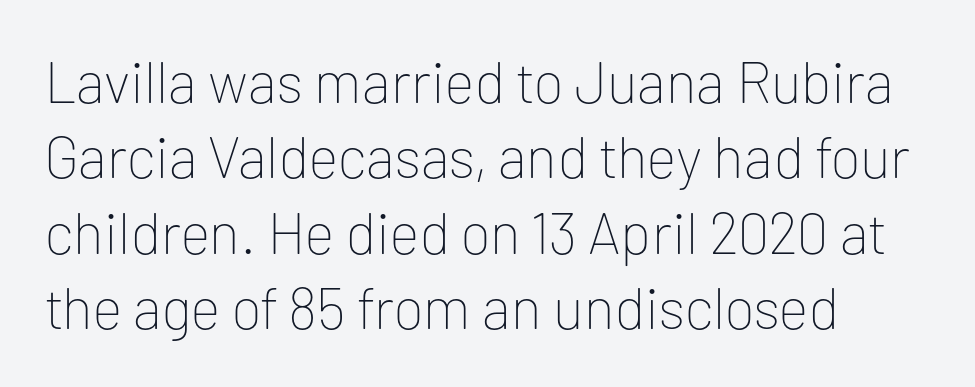
Q: Is the text bold? A: No.
Q: Is the text italic (slanted)? A: No, it is upright.
Q: Is the typeface a serif or a sans-serif typeface? A: Sans-serif.
Q: Is the text underlined? A: No.
Q: How is the paragraph aligned? A: Left-aligned.
Q: Is the spacing between letters normal or unusually wide? A: Normal.
Q: Is the spacing between lines tight, normal or loose? A: Normal.
Q: Width (condensed, normal, or wide)? A: Normal.
Q: Stroke contrast? A: Low.
Q: x-height? A: Medium.
Q: Monospaced? A: No.
